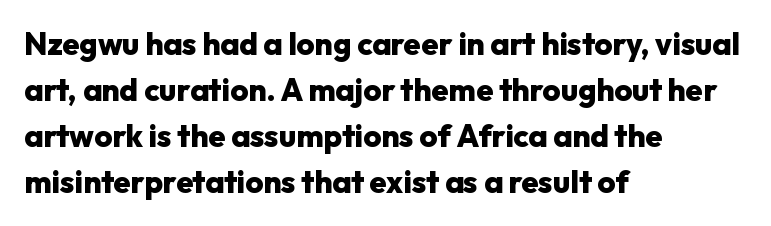
{"serif": "no", "italic": "no", "bold": "yes", "weight": "heavy", "width": "normal", "stroke_contrast": "low", "x_height": "medium", "monospaced": "no", "underline": "no", "align": "left", "line_spacing": "normal", "line_spacing_ratio": 1.48, "letter_spacing": "normal", "letter_spacing_em": 0.0, "glyph_px": 31}
